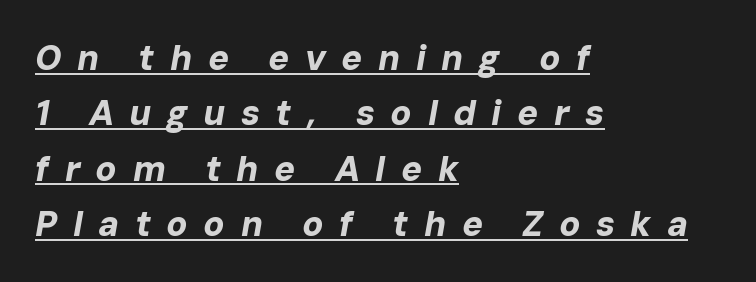
Students, observe the line beneath the letters — that is underlining. The type is letterspaced generously, with wide tracking. Weight: bold. Yep, that's italic — everything's leaning. The face used here is proportionally spaced, like ordinary book or web type.
